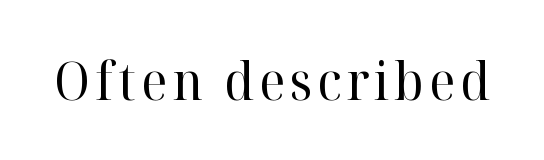
Q: Is the text bold? A: No.
Q: Is the text italic (slanted)? A: No, it is upright.
Q: Is the typeface a serif or a sans-serif typeface? A: Serif.
Q: Is the text underlined? A: No.
Q: Width (condensed, normal, or wide)? A: Normal.
Q: Stroke contrast? A: High.
Q: x-height? A: Medium.
Q: Monospaced? A: No.
